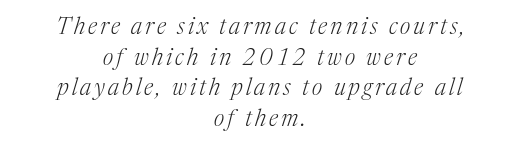
Q: Is the text bold? A: No.
Q: Is the text italic (slanted)? A: Yes, it leans right by about 17 degrees.
Q: Is the text underlined? A: No.
Q: How is the paragraph aligned? A: Centered.
Q: Is the spacing between lines tight, normal or loose? A: Normal.
